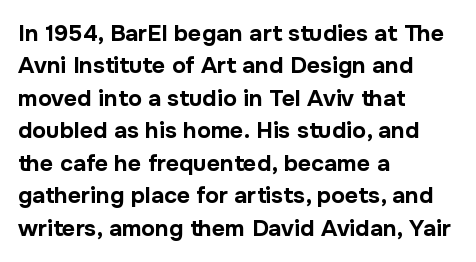
The space directly below the letters is spotless. A dark, heavy texture on the line: the type is bold. Every row of glyphs begins at an identical x-position on the left. Posture: vertical.
